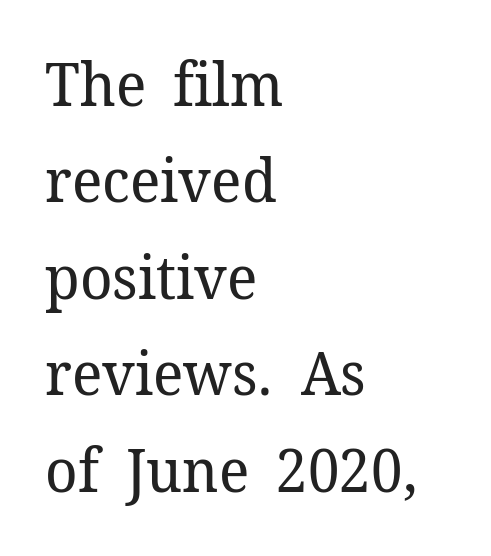
When letters stand straight like this, we call the style roman or upright. These lines stack with their left ends in a neat column. Nothing unusual about the tracking: characters are spaced as the font intends. These lines are rendered in a variable-pitch font. The passage shown is typeset with a serif family. Heaviness? Minimal to ordinary, like unemphasized prose.
